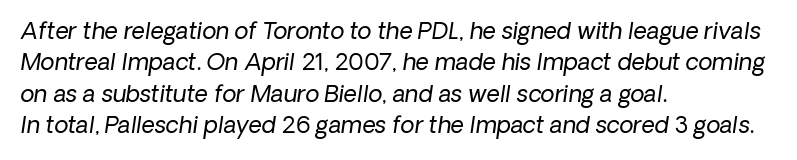
Q: Is the text bold? A: No.
Q: Is the text underlined? A: No.
Q: How is the paragraph aligned? A: Left-aligned.
Q: Is the spacing between letters normal or unusually wide? A: Normal.
Q: Is the spacing between lines tight, normal or loose? A: Normal.
